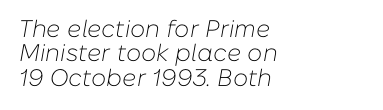
The rendering anchors every line to the left-hand side. Unmarked baselines from the first word to the last. This is oblique type, the kind used for emphasis or titles. The font sits on the lighter half of the weight spectrum, regular included.
